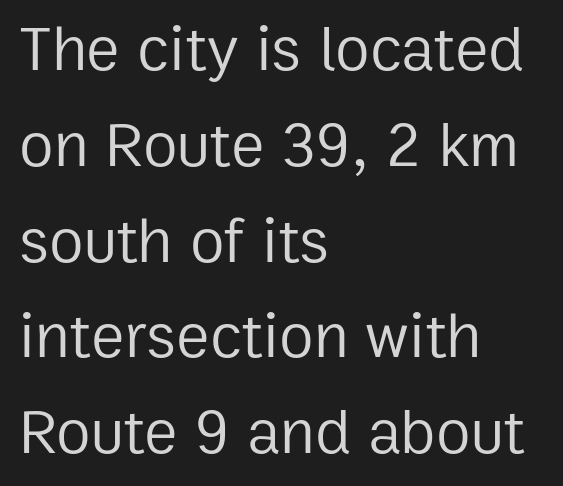
The image shows 63 px regular-weight sans-serif type, upright; set left-aligned, normal line spacing (1.52x), normal letter spacing, not underlined; low stroke contrast and a medium x-height.
